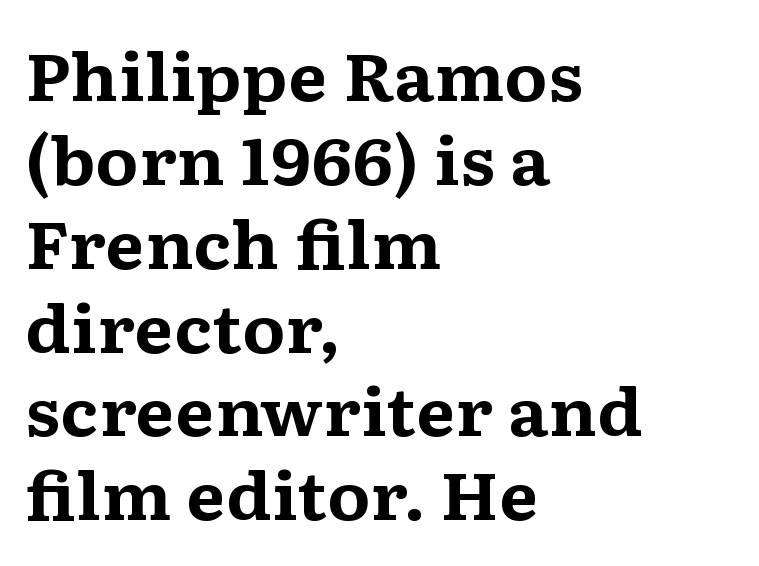
The image shows 64 px bold, wide serif type, upright; set left-aligned, normal line spacing (1.31x), normal letter spacing, not underlined; medium stroke contrast and a medium x-height.
